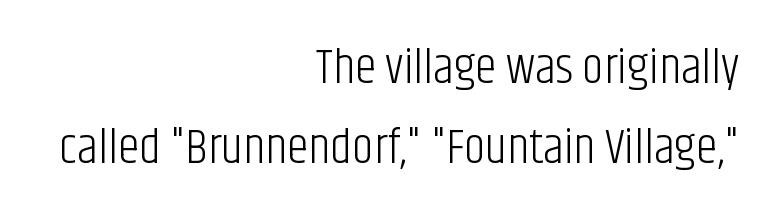
Rule under the text: the space is simply empty. The block of text has a typical density, with ordinary space between rows. The letters stand straight up with perfectly vertical stems. A typesetter would call this proportional, since set widths differ per character. Line ends are locked; line starts wander.
